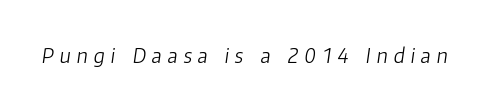
{"italic": "yes", "lean": "right", "slant_degrees": 8, "bold": "no", "underline": "no", "letter_spacing": "wide", "letter_spacing_em": 0.3, "glyph_px": 20}
